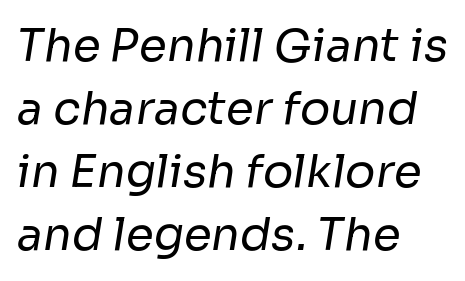
The image shows 45 px regular-weight sans-serif type; set left-aligned, normal line spacing (1.4x), normal letter spacing, not underlined; low stroke contrast and a medium x-height.
